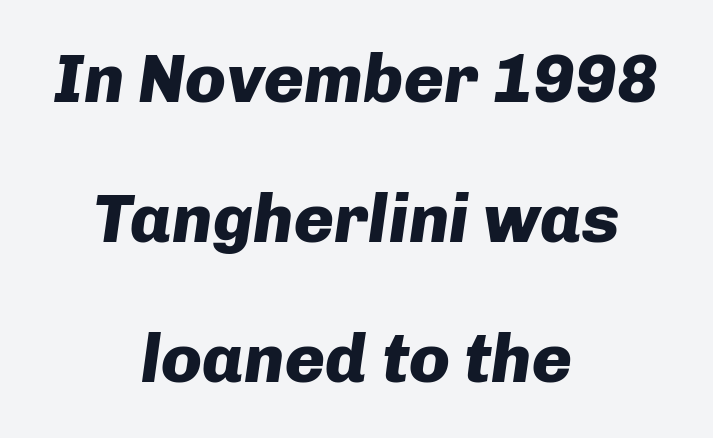
You could call the tracking neutral — neither tight nor loose. Leftover space on each line is divided equally before and after the words. Each row of text sits above clean, open space. You could not count columns in this text — the font is proportionally spaced.
